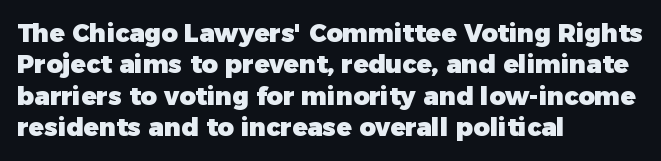
Horizontal alignment here is leftward, the default for most running prose. These lines were composed using upright roman letters. Quick note: underline off. Words appear dense and cohesive because spacing is normal. Honestly, the row spacing looks completely unremarkable. Heft: maximum for text — a bold.
